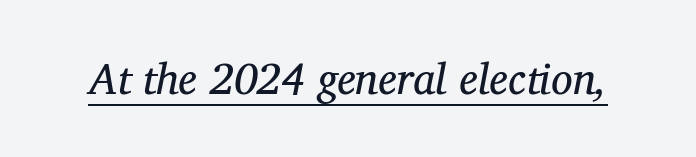
The image shows 43 px regular-weight serif type, italic (leaning right); set normal letter spacing, underlined; medium stroke contrast and a medium x-height.
